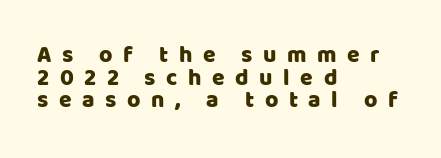
Q: Is the text italic (slanted)? A: No, it is upright.
Q: Is the text underlined? A: No.
Q: How is the paragraph aligned? A: Left-aligned.
Q: Is the spacing between letters normal or unusually wide? A: Unusually wide.
Q: Is the spacing between lines tight, normal or loose? A: Tight.
